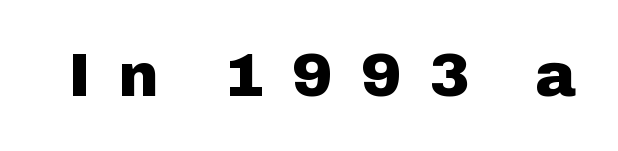
Q: Is the text bold? A: Yes.
Q: Is the text italic (slanted)? A: No, it is upright.
Q: Is the typeface a serif or a sans-serif typeface? A: Sans-serif.
Q: Is the text underlined? A: No.
Q: Is the spacing between letters normal or unusually wide? A: Unusually wide.
Q: Width (condensed, normal, or wide)? A: Normal.
Q: Stroke contrast? A: Low.
Q: x-height? A: Medium.
Q: Monospaced? A: No.
